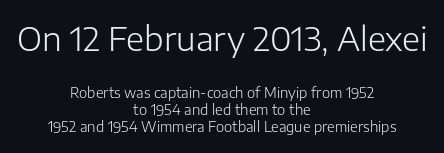
Q: Is the text bold? A: No.
Q: Is the text italic (slanted)? A: No, it is upright.
Q: Is the typeface a serif or a sans-serif typeface? A: Sans-serif.
Q: Is the text underlined? A: No.
Q: How is the paragraph aligned? A: Centered.
Q: Is the spacing between letters normal or unusually wide? A: Normal.
Q: Which block of text is set in a larger size, the first (top) or the second (bottom)? A: The first (top) one.
Q: Width (condensed, normal, or wide)? A: Normal.
Q: Stroke contrast? A: Low.
Q: x-height? A: Medium.
Q: Monospaced? A: No.
